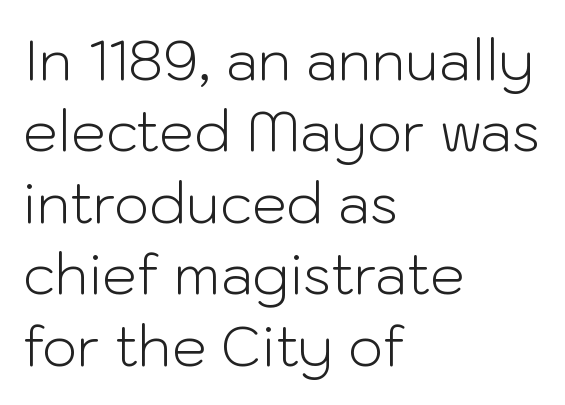
Q: Is the text bold? A: No.
Q: Is the text italic (slanted)? A: No, it is upright.
Q: Is the typeface a serif or a sans-serif typeface? A: Sans-serif.
Q: Is the text underlined? A: No.
Q: How is the paragraph aligned? A: Left-aligned.
Q: Is the spacing between letters normal or unusually wide? A: Normal.
Q: Is the spacing between lines tight, normal or loose? A: Normal.
Q: Width (condensed, normal, or wide)? A: Normal.
Q: Stroke contrast? A: Low.
Q: x-height? A: Medium.
Q: Monospaced? A: No.
